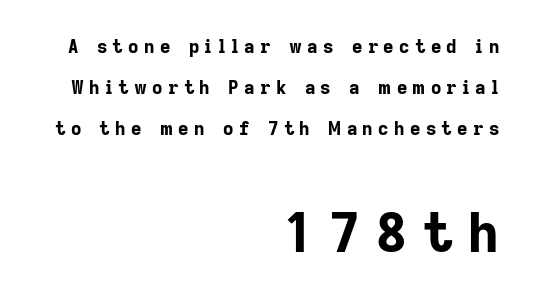
The image shows 53 px bold sans-serif type, upright; set right-aligned, loose line spacing (2.27x), unusually wide letter spacing (+0.3 em), not underlined; the second (bottom) block is 2.94x larger; low stroke contrast and a medium x-height.
